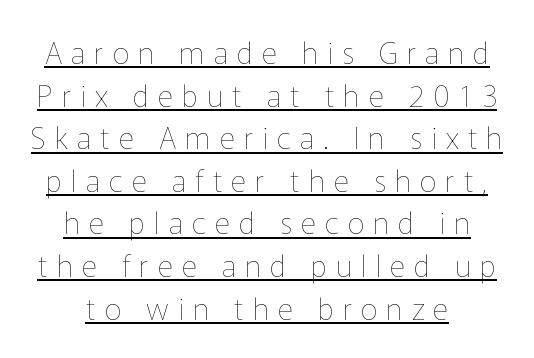
{"italic": "no", "bold": "no", "weight": "thin", "width": "normal", "stroke_contrast": "low", "x_height": "medium", "monospaced": "no", "underline": "yes", "line_spacing": "normal", "line_spacing_ratio": 1.42, "letter_spacing": "wide", "letter_spacing_em": 0.3, "glyph_px": 30}
